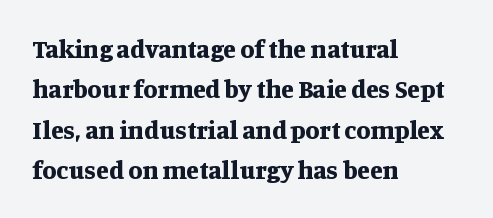
The image shows 26 px bold type, upright; set left-aligned, normal line spacing (1.55x), normal letter spacing, not underlined.
